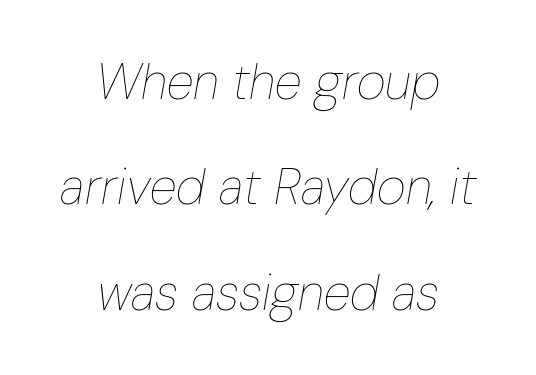
Is the type slanted? Yes — the strokes lean at a clear angle. Does extra space separate the letters? No, they use regular spacing. The glyphs are unaccompanied by any horizontal stroke below them. Notice how the passage keeps no hard edge, just a central spine. The typeface has the unassuming heft of standard copy or less. Proportional: the letters do not fall into vertical columns.
